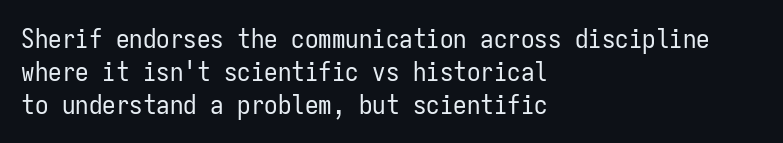
Q: Is the text bold? A: No.
Q: Is the text italic (slanted)? A: No, it is upright.
Q: Is the text underlined? A: No.
Q: How is the paragraph aligned? A: Left-aligned.
Q: Is the spacing between letters normal or unusually wide? A: Normal.
